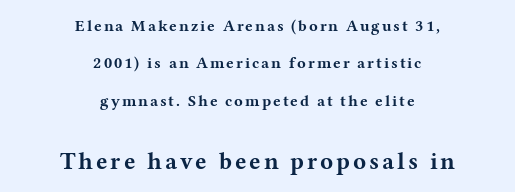
{"italic": "no", "bold": "yes", "underline": "no", "align": "center", "line_spacing": "loose", "line_spacing_ratio": 2.33, "larger_block": "second", "size_ratio": 1.5, "glyph_px": 24}
